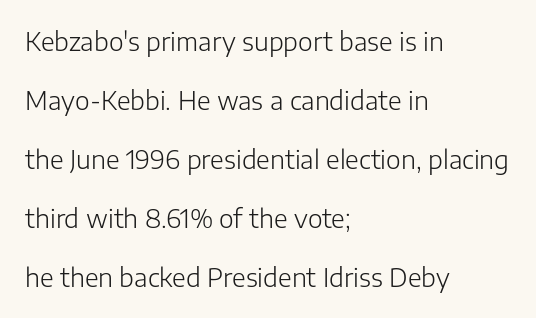
The image shows 25 px text type, upright; set left-aligned, loose line spacing (2.36x), normal letter spacing, not underlined.
